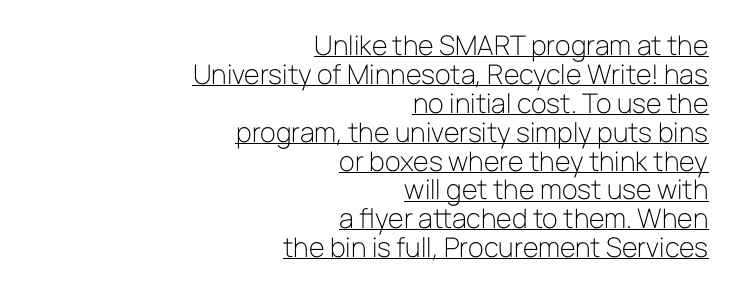
Q: Is the text bold? A: No.
Q: Is the text italic (slanted)? A: No, it is upright.
Q: Is the text underlined? A: Yes.
Q: How is the paragraph aligned? A: Right-aligned.
Q: Is the spacing between letters normal or unusually wide? A: Normal.
Q: Is the spacing between lines tight, normal or loose? A: Tight.
